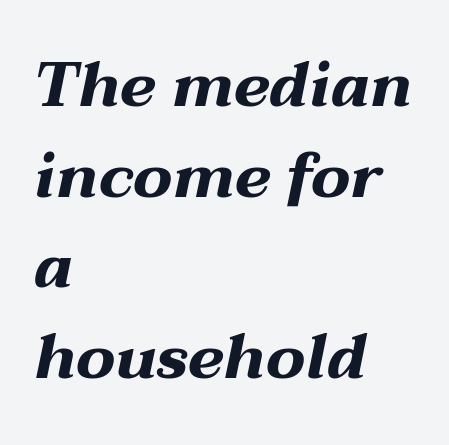
Italic? Definitely — the glyphs are oblique. How are the letters spaced? Ordinarily, with no added tracking. The gap between lines stays unmarked. Leading matches the norm, producing a regular column. Think of a printed novel: that variable character pitch is what you see here.
